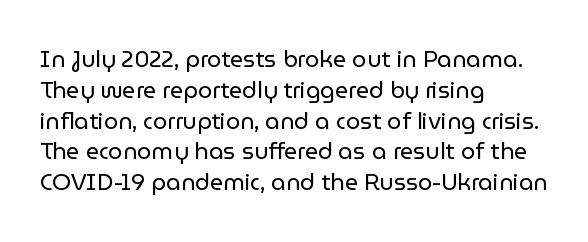
Descenders are the only things crossing below the line. The font sits on the lighter half of the weight spectrum, regular included. Does the copy run flush right? No — it runs flush left. Vertically, the passage feels balanced, rows spaced as you'd expect.
